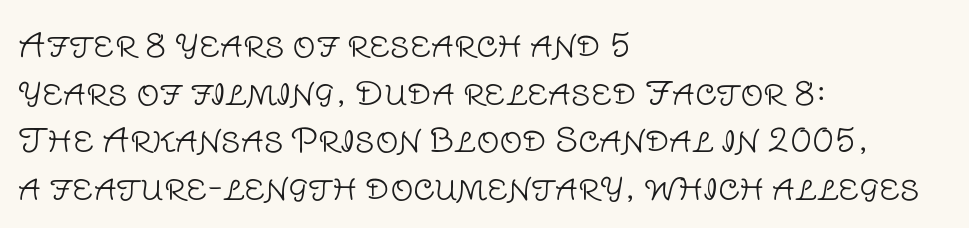
The image shows 32 px light sans-serif type; set left-aligned, normal line spacing (1.49x), normal letter spacing, not underlined; low stroke contrast and a large x-height.
